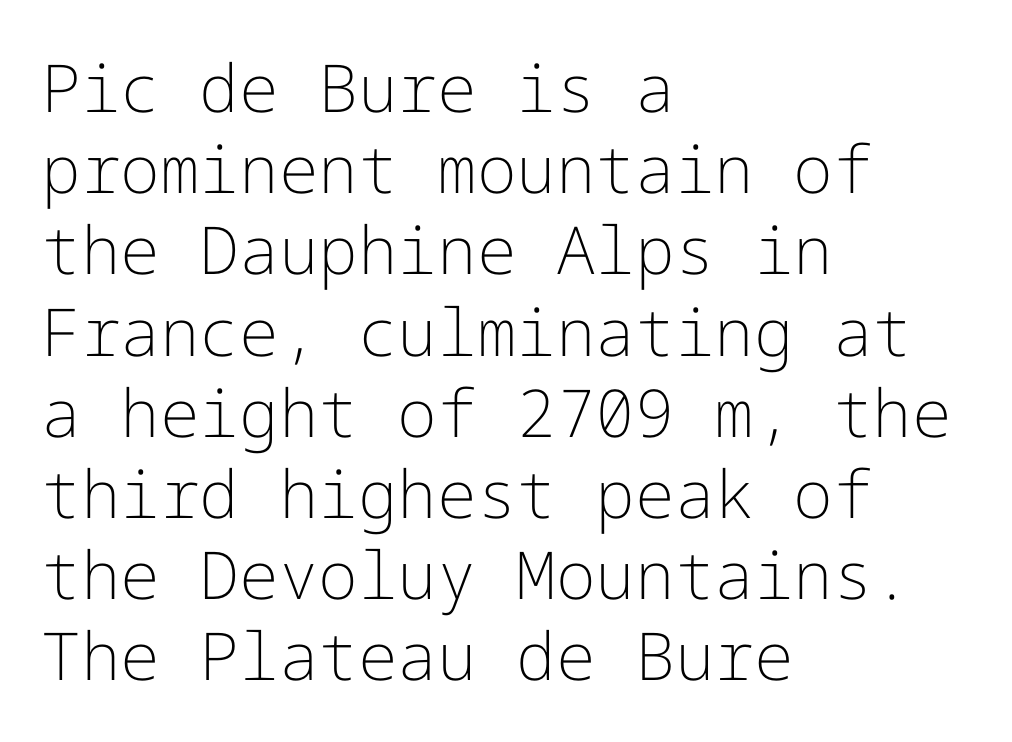
{"serif": "no", "italic": "no", "bold": "no", "weight": "light", "width": "normal", "stroke_contrast": "low", "x_height": "medium", "underline": "no", "align": "left", "line_spacing_ratio": 1.23, "letter_spacing": "normal", "letter_spacing_em": 0.0, "glyph_px": 66}
